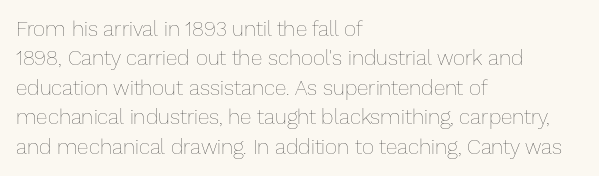
Q: Is the text bold? A: No.
Q: Is the text italic (slanted)? A: No, it is upright.
Q: Is the text underlined? A: No.
Q: How is the paragraph aligned? A: Left-aligned.
Q: Is the spacing between letters normal or unusually wide? A: Normal.
Q: Is the spacing between lines tight, normal or loose? A: Normal.
